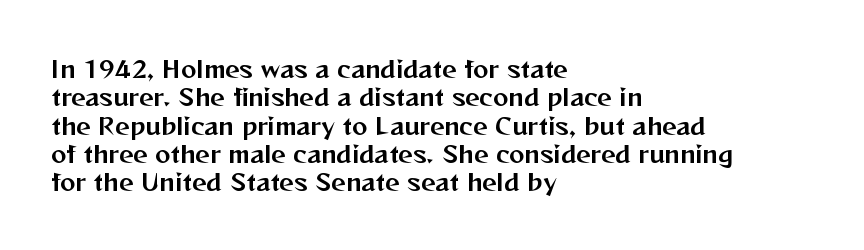
The image shows 23 px text type, upright; set left-aligned, line spacing 1.23x, normal letter spacing, not underlined.
